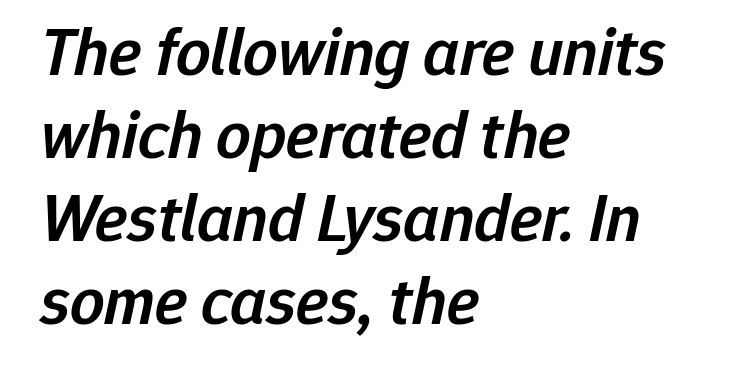
{"italic": "yes", "lean": "right", "slant_degrees": 12, "bold": "semi", "weight": "semibold", "width": "normal", "stroke_contrast": "low", "x_height": "medium", "monospaced": "no", "underline": "no", "align": "left", "line_spacing_ratio": 1.22, "letter_spacing": "normal", "letter_spacing_em": 0.0, "glyph_px": 68}
